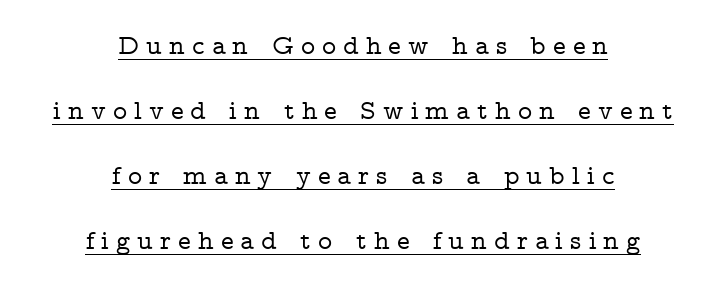
{"italic": "no", "underline": "yes", "align": "center", "line_spacing": "loose", "line_spacing_ratio": 2.41, "letter_spacing": "wide", "letter_spacing_em": 0.26, "glyph_px": 27}
